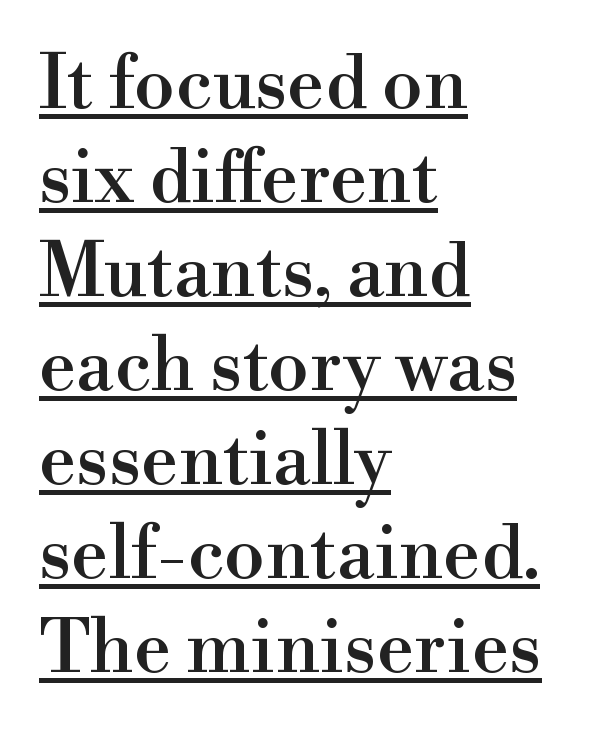
Q: Is the text italic (slanted)? A: No, it is upright.
Q: Is the typeface a serif or a sans-serif typeface? A: Serif.
Q: Is the text underlined? A: Yes.
Q: How is the paragraph aligned? A: Left-aligned.
Q: Is the spacing between letters normal or unusually wide? A: Normal.
Q: Is the spacing between lines tight, normal or loose? A: Normal.
Q: Width (condensed, normal, or wide)? A: Normal.
Q: x-height? A: Small.
Q: Monospaced? A: No.
